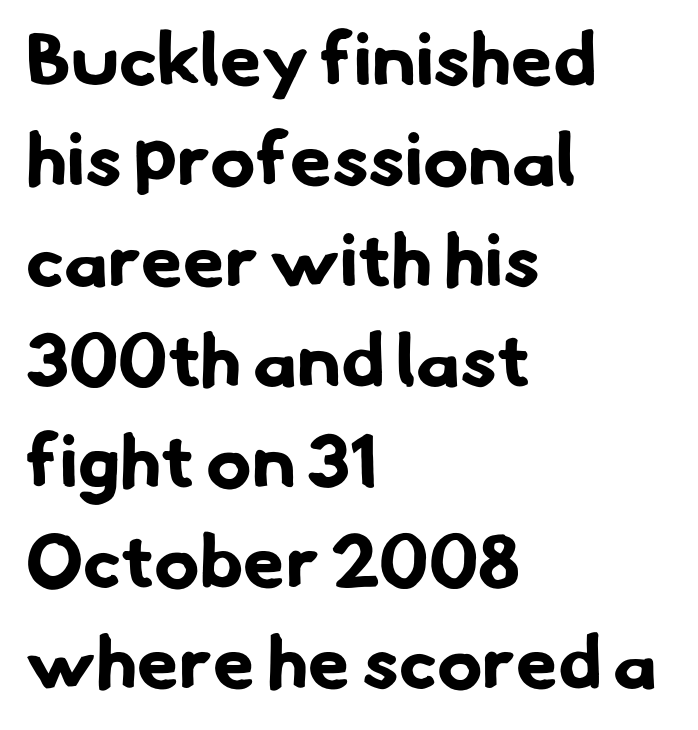
{"serif": "no", "bold": "yes", "weight": "bold", "width": "normal", "stroke_contrast": "low", "x_height": "small", "monospaced": "no", "underline": "no", "align": "left", "line_spacing": "normal", "line_spacing_ratio": 1.34, "letter_spacing": "normal", "letter_spacing_em": 0.0, "glyph_px": 75}
